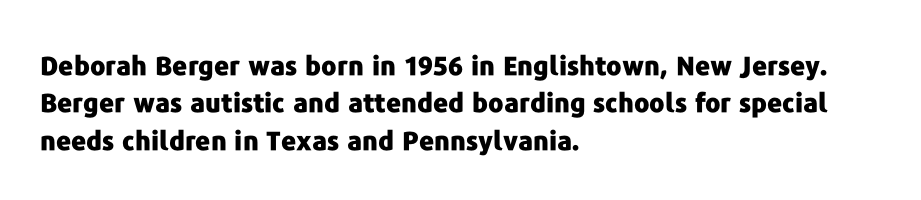
Q: Is the text bold? A: Yes.
Q: Is the text italic (slanted)? A: No, it is upright.
Q: Is the text underlined? A: No.
Q: How is the paragraph aligned? A: Left-aligned.
Q: Is the spacing between letters normal or unusually wide? A: Normal.
Q: Is the spacing between lines tight, normal or loose? A: Normal.
